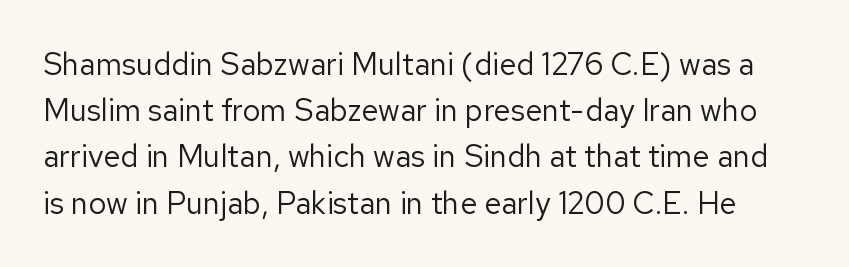
Q: Is the text bold? A: No.
Q: Is the text italic (slanted)? A: No, it is upright.
Q: Is the typeface a serif or a sans-serif typeface? A: Sans-serif.
Q: Is the text underlined? A: No.
Q: Is the spacing between letters normal or unusually wide? A: Normal.
Q: Is the spacing between lines tight, normal or loose? A: Normal.
Q: Width (condensed, normal, or wide)? A: Normal.
Q: Stroke contrast? A: Low.
Q: x-height? A: Medium.
Q: Monospaced? A: No.
